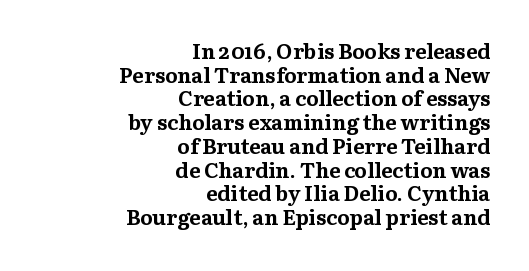
Q: Is the text bold? A: Yes.
Q: Is the text italic (slanted)? A: No, it is upright.
Q: Is the text underlined? A: No.
Q: How is the paragraph aligned? A: Right-aligned.
Q: Is the spacing between letters normal or unusually wide? A: Normal.
Q: Is the spacing between lines tight, normal or loose? A: Tight.
